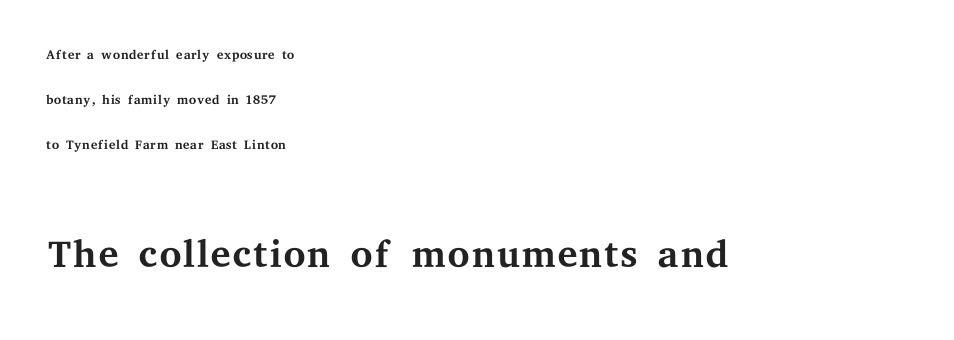
Observe the ordinary spacing: letters are neighbours, not strangers. Varying glyph widths throughout — classic text-font behaviour. Plain, unruled lines of type. Notice how the passage keeps a crisp vertical edge on the left only. Note: serifs present on the glyphs.
